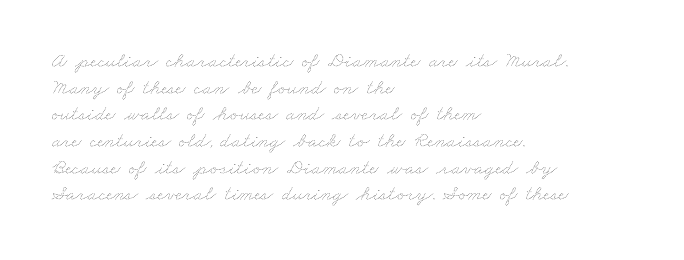
{"bold": "no", "underline": "no", "align": "left", "line_spacing": "normal", "line_spacing_ratio": 1.27, "letter_spacing": "normal", "letter_spacing_em": 0.0, "glyph_px": 21}
